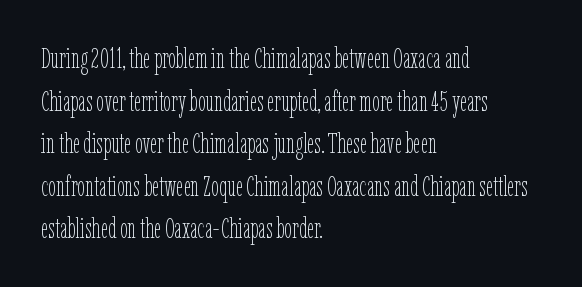
The image shows 28 px thin, condensed type, upright; set left-aligned, normal line spacing (1.52x), normal letter spacing, not underlined; low stroke contrast and a medium x-height.
